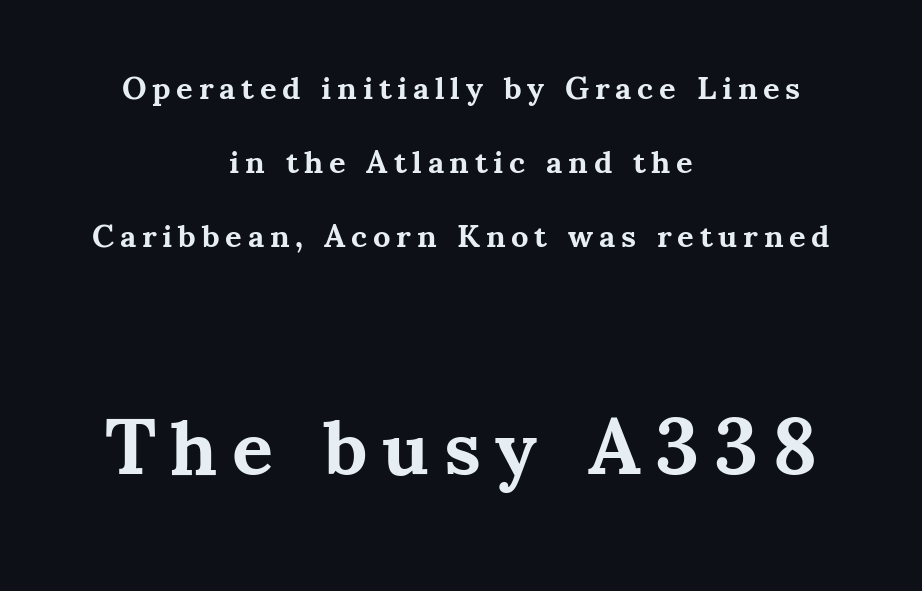
Q: Is the text bold? A: Yes.
Q: Is the text italic (slanted)? A: No, it is upright.
Q: Is the typeface a serif or a sans-serif typeface? A: Serif.
Q: Is the text underlined? A: No.
Q: How is the paragraph aligned? A: Centered.
Q: Is the spacing between lines tight, normal or loose? A: Loose.
Q: Which block of text is set in a larger size, the first (top) or the second (bottom)? A: The second (bottom) one.
Q: Width (condensed, normal, or wide)? A: Normal.
Q: Stroke contrast? A: Medium.
Q: x-height? A: Small.
Q: Monospaced? A: No.
